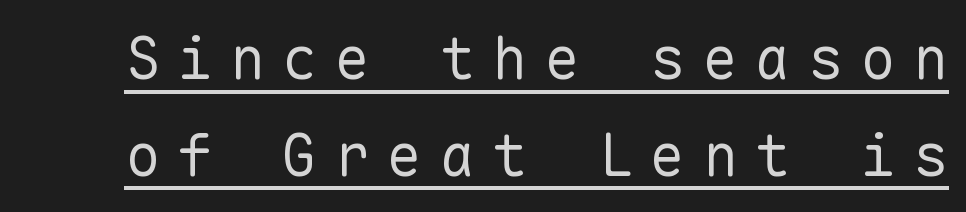
{"serif": "no", "italic": "no", "bold": "no", "weight": "regular", "width": "normal", "stroke_contrast": "low", "x_height": "medium", "monospaced": "yes", "underline": "yes", "line_spacing": "normal", "line_spacing_ratio": 1.64, "letter_spacing": "wide", "letter_spacing_em": 0.29, "glyph_px": 59}
